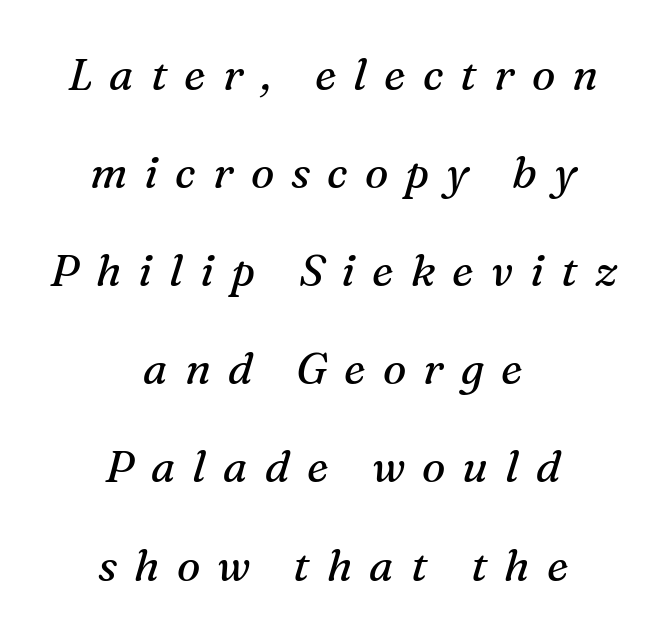
{"serif": "yes", "italic": "yes", "lean": "right", "slant_degrees": 16, "bold": "no", "weight": "regular", "width": "normal", "stroke_contrast": "medium", "x_height": "medium", "monospaced": "no", "underline": "no", "align": "center", "line_spacing": "loose", "line_spacing_ratio": 2.23, "letter_spacing": "wide", "letter_spacing_em": 0.39, "glyph_px": 44}
